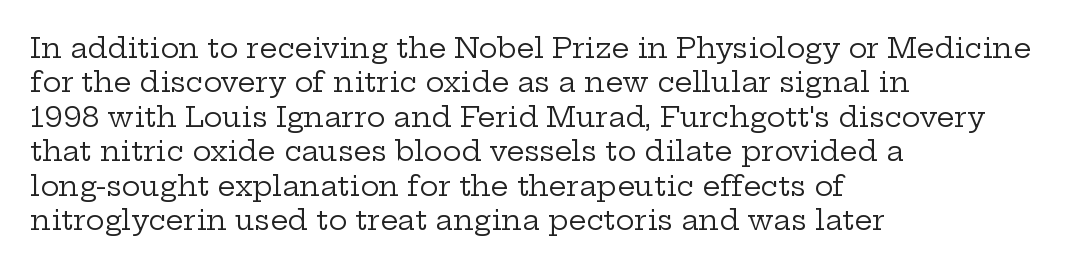
Q: Is the text bold? A: No.
Q: Is the text italic (slanted)? A: No, it is upright.
Q: Is the typeface a serif or a sans-serif typeface? A: Serif.
Q: Is the text underlined? A: No.
Q: How is the paragraph aligned? A: Left-aligned.
Q: Is the spacing between letters normal or unusually wide? A: Normal.
Q: Width (condensed, normal, or wide)? A: Wide.
Q: Stroke contrast? A: Low.
Q: x-height? A: Medium.
Q: Monospaced? A: No.
